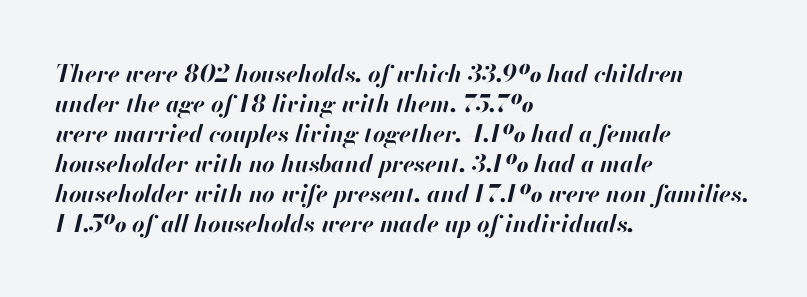
Look at the tracking — it's just the regular setting, nothing added. The whole block is typeset with a tilt. A student would call this left alignment; a typographer would say flush left, rag right. Pretty heavy lettering here — definitely bold. Interline gaps are of average width in this sample. The glyphs are unaccompanied by any horizontal stroke below them.
